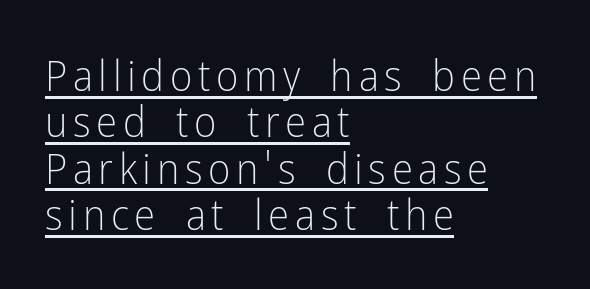
The image shows 43 px light, condensed sans-serif type, upright; set left-aligned, tight line spacing (1.08x), underlined; low stroke contrast and a medium x-height.
